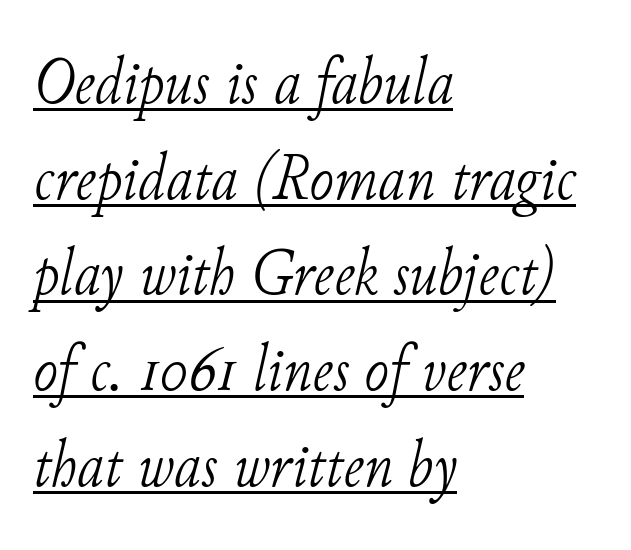
A typographer would call this underscored text. The letters sit at their default tracking, neither squeezed nor spread. Note: serifs present on the glyphs. Summary of vertical rhythm: regular, with standard interline spacing. Weight: in the light-to-regular range. Spacing verdict: proportional, widths tailored to each character.
